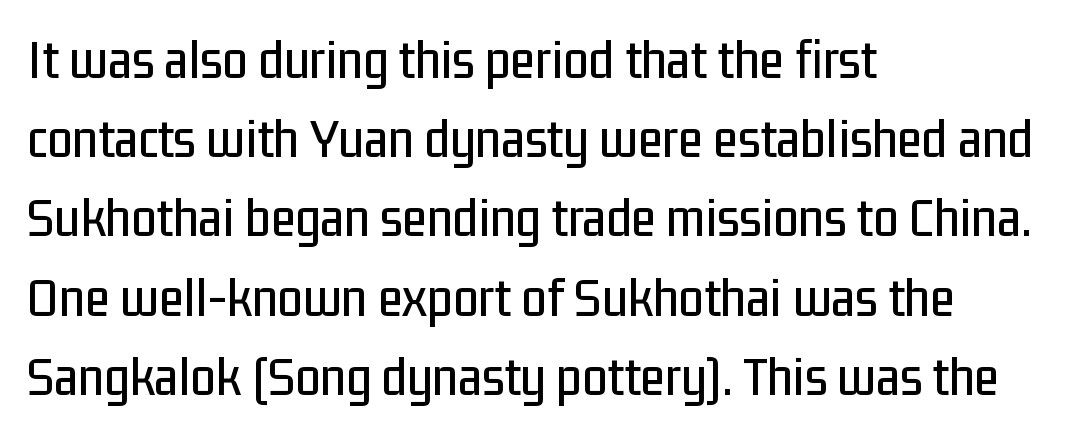
{"serif": "no", "italic": "no", "width": "condensed", "stroke_contrast": "low", "x_height": "medium", "monospaced": "no", "underline": "no", "align": "left", "line_spacing": "normal", "line_spacing_ratio": 1.39, "letter_spacing": "normal", "letter_spacing_em": 0.0, "glyph_px": 57}
